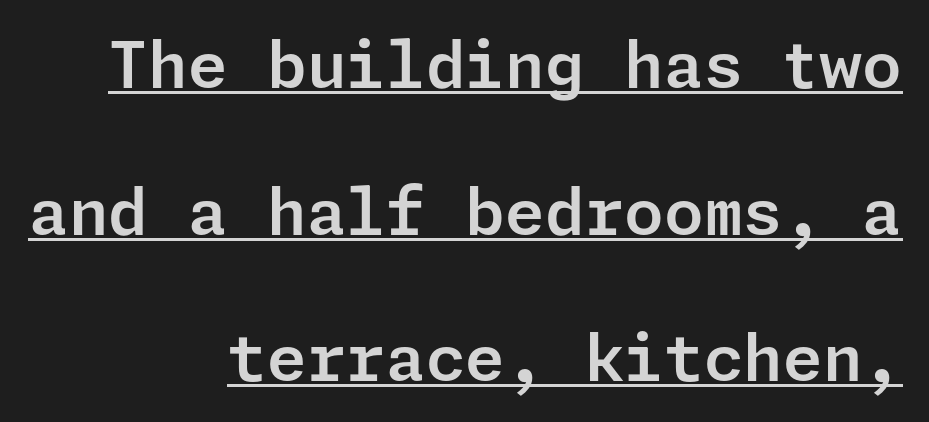
The image shows 64 px sans-serif type, upright; set right-aligned, loose line spacing (2.29x), normal letter spacing, underlined; low stroke contrast and a medium x-height.
